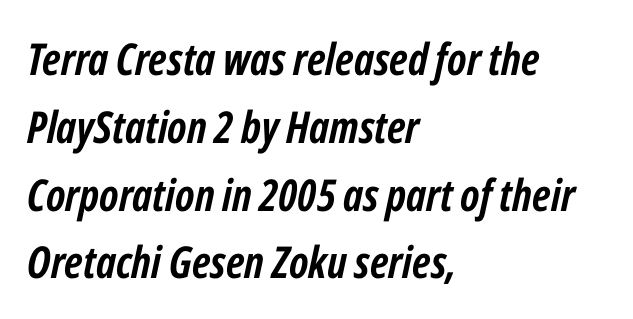
{"italic": "yes", "lean": "right", "slant_degrees": 12, "bold": "yes", "weight": "semibold", "width": "condensed", "stroke_contrast": "low", "x_height": "medium", "monospaced": "no", "underline": "no", "align": "left", "line_spacing": "normal", "line_spacing_ratio": 1.54, "letter_spacing": "normal", "letter_spacing_em": 0.0, "glyph_px": 44}
